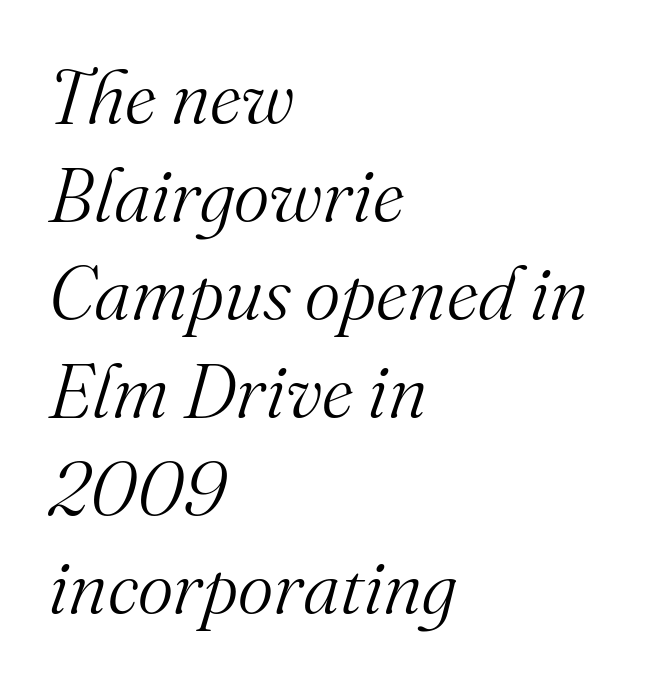
{"serif": "yes", "italic": "yes", "lean": "right", "slant_degrees": 16, "bold": "no", "weight": "light", "width": "normal", "stroke_contrast": "medium", "x_height": "small", "monospaced": "no", "underline": "no", "align": "left", "line_spacing": "normal", "line_spacing_ratio": 1.29, "letter_spacing": "normal", "letter_spacing_em": 0.0, "glyph_px": 76}
